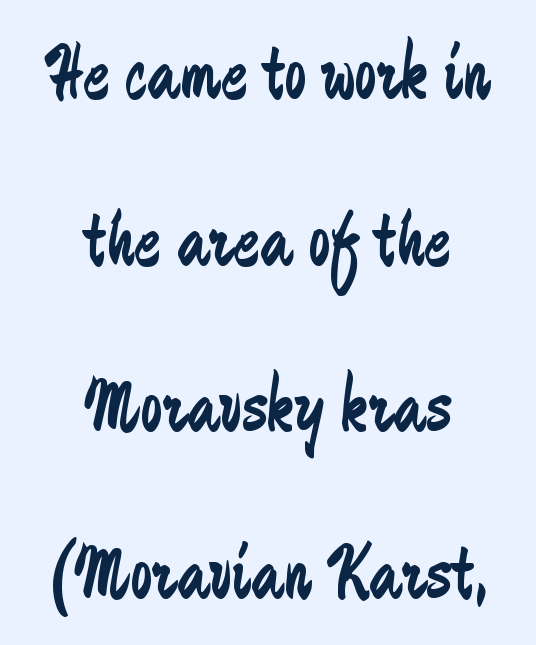
Look at the tracking — it's just the regular setting, nothing added. Honestly, the rows look like they've been pulled way apart. A typesetter would call this proportional, since set widths differ per character. If you folded the block vertically in half, each line would mirror itself in length.
